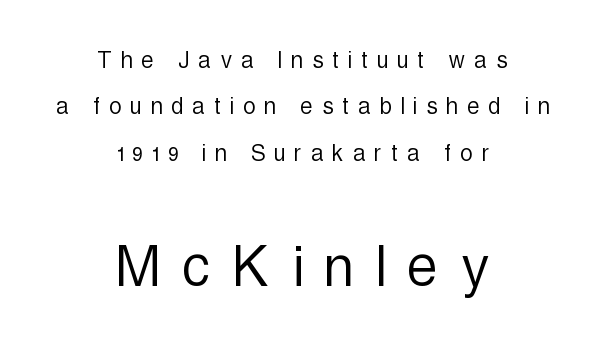
Q: Is the text bold? A: No.
Q: Is the text italic (slanted)? A: No, it is upright.
Q: Is the typeface a serif or a sans-serif typeface? A: Sans-serif.
Q: Is the text underlined? A: No.
Q: How is the paragraph aligned? A: Centered.
Q: Is the spacing between letters normal or unusually wide? A: Unusually wide.
Q: Which block of text is set in a larger size, the first (top) or the second (bottom)? A: The second (bottom) one.
Q: Width (condensed, normal, or wide)? A: Condensed.
Q: x-height? A: Medium.
Q: Monospaced? A: No.
